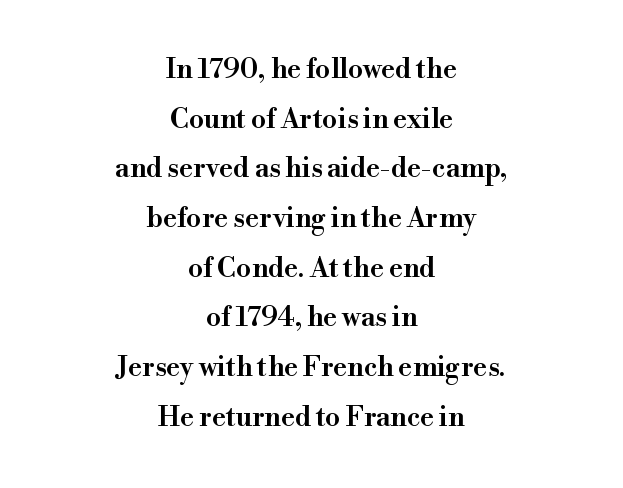
Line starts and ends both wander, symmetrically. A somewhat darkened texture: the type is semibold rather than bold. Vertical strokes here are truly vertical. Rule under the text: the space is simply empty. A typesetter would call this zero additional tracking.
